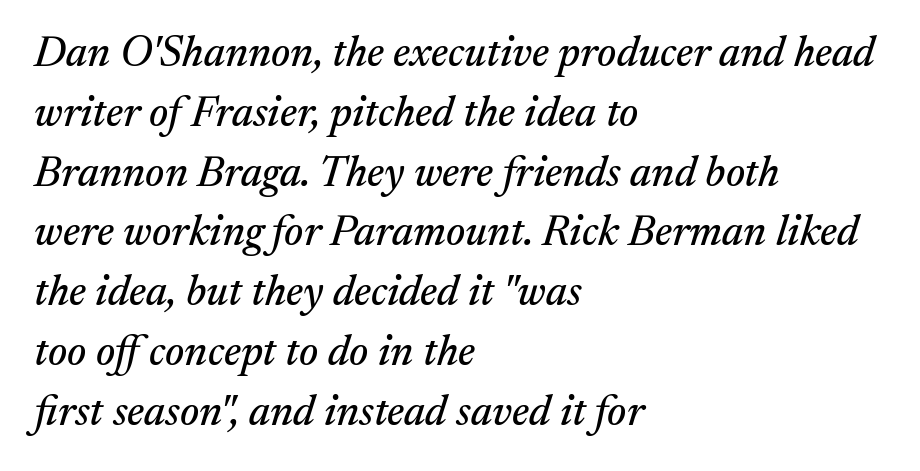
The image shows 43 px serif type, italic (leaning right); set left-aligned, normal line spacing (1.39x), normal letter spacing, not underlined; medium stroke contrast and a medium x-height.
